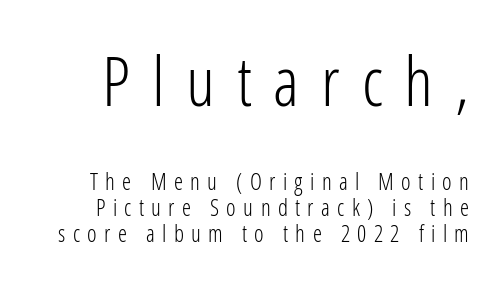
The image shows 68 px light, condensed sans-serif type, upright; set tight line spacing (1.14x), unusually wide letter spacing (+0.32 em), not underlined; the first (top) block is 2.96x larger; low stroke contrast and a medium x-height.
